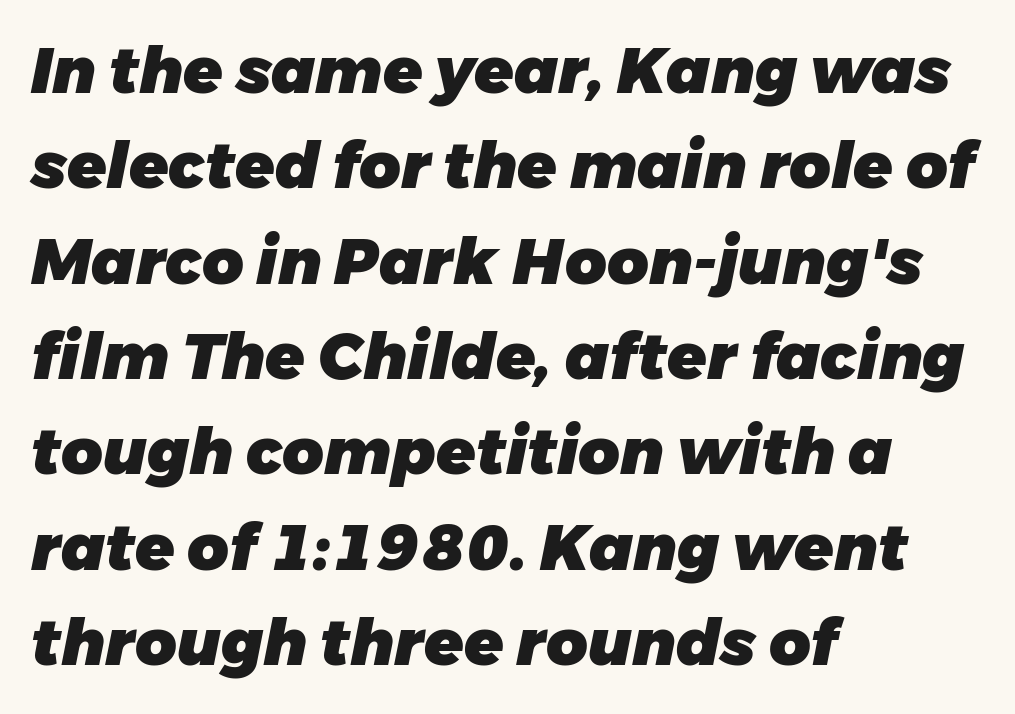
Q: Is the text bold? A: Yes.
Q: Is the text italic (slanted)? A: Yes, it leans right by about 11 degrees.
Q: Is the text underlined? A: No.
Q: How is the paragraph aligned? A: Left-aligned.
Q: Is the spacing between letters normal or unusually wide? A: Normal.
Q: Is the spacing between lines tight, normal or loose? A: Normal.
Q: Width (condensed, normal, or wide)? A: Normal.
Q: Stroke contrast? A: Low.
Q: x-height? A: Medium.
Q: Monospaced? A: No.
